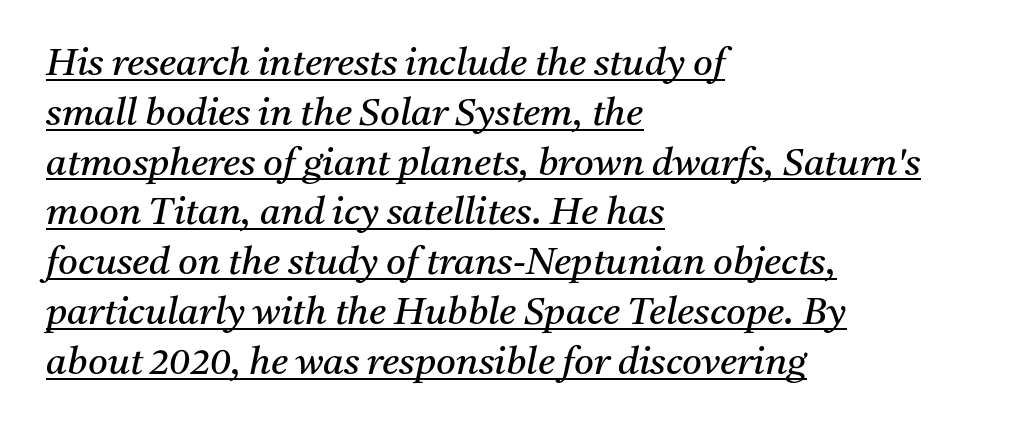
Do the characters align in a grid? No, the font is proportional. The letters sit at their default tracking, neither squeezed nor spread. Designer's note — italics engaged. The typeface chosen for these lines features serifs. Vertically, the passage feels balanced, rows spaced as you'd expect.
